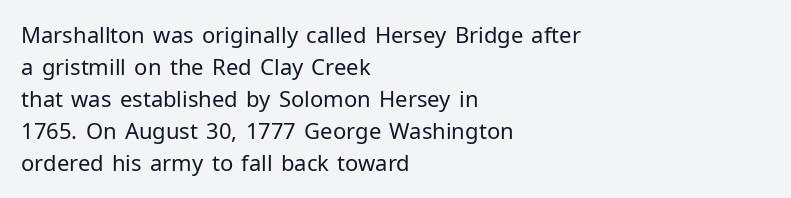
Q: Is the text bold? A: No.
Q: Is the text italic (slanted)? A: No, it is upright.
Q: Is the text underlined? A: No.
Q: How is the paragraph aligned? A: Left-aligned.
Q: Is the spacing between letters normal or unusually wide? A: Normal.
Q: Is the spacing between lines tight, normal or loose? A: Normal.
